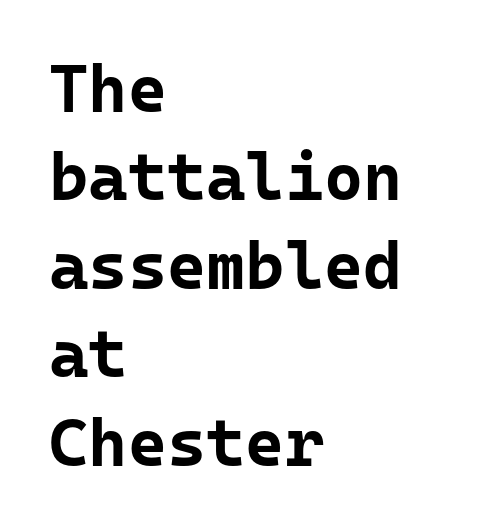
{"serif": "no", "italic": "no", "bold": "yes", "weight": "bold", "width": "normal", "stroke_contrast": "low", "x_height": "medium", "monospaced": "yes", "underline": "no", "align": "left", "line_spacing": "normal", "line_spacing_ratio": 1.32, "letter_spacing": "normal", "letter_spacing_em": 0.0, "glyph_px": 67}
